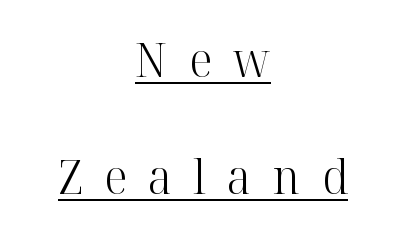
{"serif": "yes", "italic": "no", "bold": "no", "weight": "light", "width": "normal", "stroke_contrast": "high", "x_height": "medium", "monospaced": "no", "underline": "yes", "align": "center", "line_spacing": "loose", "line_spacing_ratio": 2.48, "letter_spacing": "wide", "letter_spacing_em": 0.46, "glyph_px": 47}
